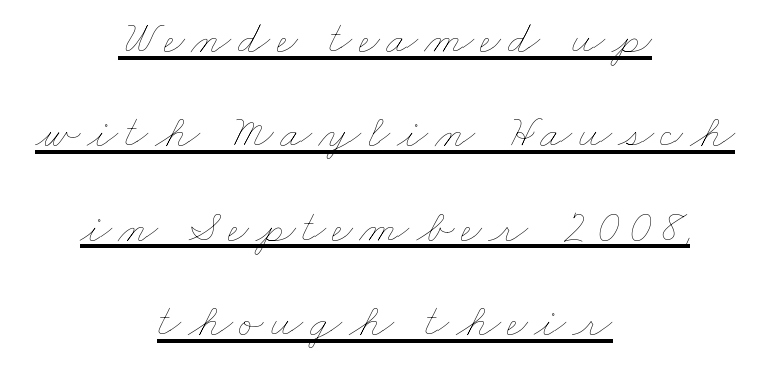
The image shows 46 px thin, wide type; set centered, loose line spacing (2.05x), underlined; low stroke contrast and a small x-height.
